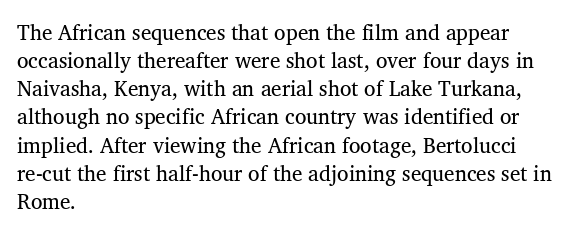
Q: Is the text bold? A: No.
Q: Is the text underlined? A: No.
Q: How is the paragraph aligned? A: Left-aligned.
Q: Is the spacing between letters normal or unusually wide? A: Normal.
Q: Is the spacing between lines tight, normal or loose? A: Normal.
